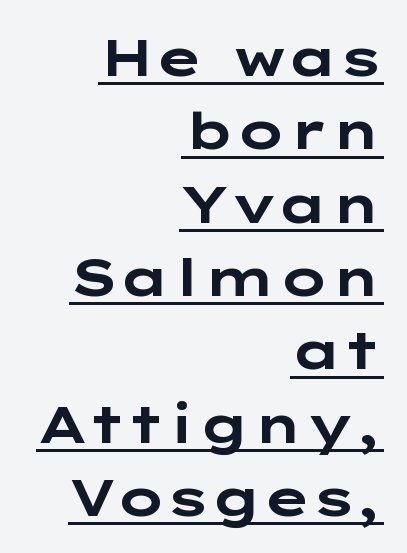
The image shows 52 px bold, wide sans-serif type, upright; set right-aligned, normal line spacing (1.41x), normal letter spacing, underlined; low stroke contrast and a medium x-height.
